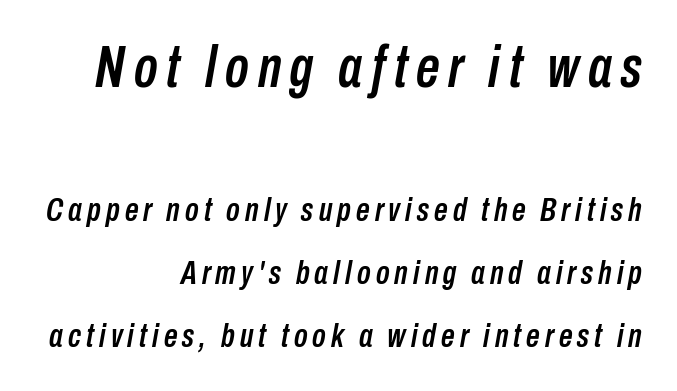
{"italic": "yes", "lean": "right", "slant_degrees": 10, "width": "condensed", "stroke_contrast": "low", "x_height": "medium", "monospaced": "no", "underline": "no", "align": "right", "line_spacing_ratio": 1.85, "larger_block": "first", "size_ratio": 1.74, "glyph_px": 59}
